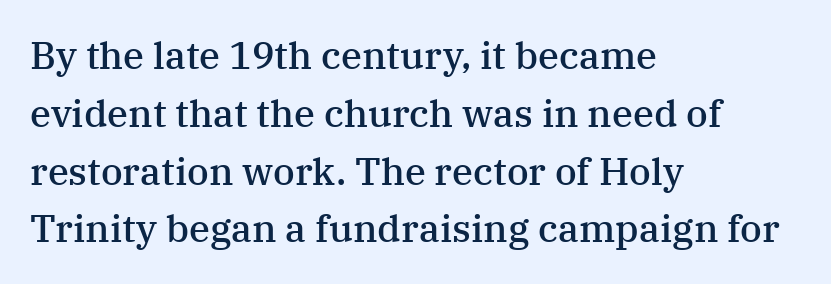
Regular leading. This rendering uses left alignment, leaving the right contour irregular. This is the in-between weight designers call semibold or demi. A bare baseline throughout the passage. Type style note: has serifs.
